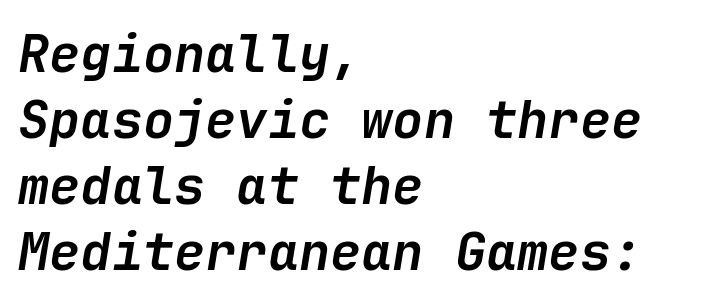
The typography opts for an oblique posture over an upright one. The rows are spaced the way most documents space them. Chunky letters — that's bold for sure. The typesetter chose a ragged-right arrangement here.
